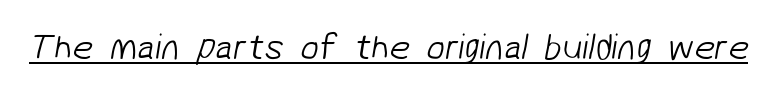
Q: Is the text bold? A: No.
Q: Is the typeface a serif or a sans-serif typeface? A: Sans-serif.
Q: Is the text underlined? A: Yes.
Q: Is the spacing between letters normal or unusually wide? A: Normal.
Q: Width (condensed, normal, or wide)? A: Normal.
Q: Stroke contrast? A: Low.
Q: x-height? A: Medium.
Q: Monospaced? A: No.
